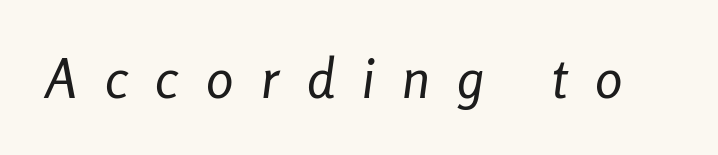
The image shows 55 px regular-weight, condensed type, italic (leaning right); set unusually wide letter spacing (+0.5 em), not underlined; low stroke contrast and a medium x-height.
